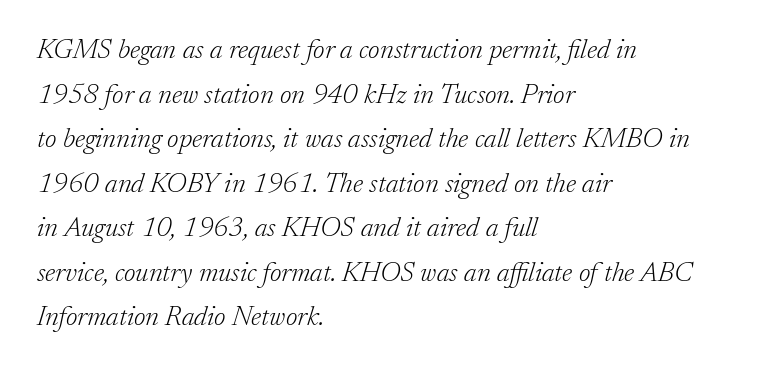
The image shows 28 px light serif type, italic (leaning right); set left-aligned, normal line spacing (1.59x), normal letter spacing, not underlined; low stroke contrast and a small x-height.
